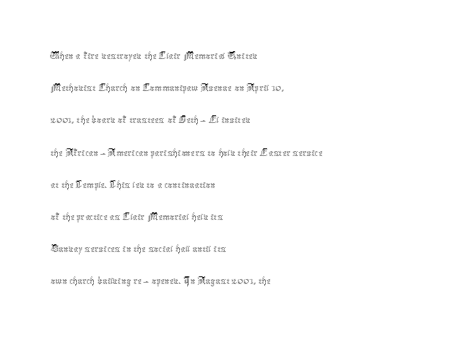
Regarding leading, the lines here are spaced in the standard way. The setting favours the left margin, as ordinary paragraphs usually do. The typeface has the unassuming heft of standard copy or less. The tracking reads as untouched default to a designer's eye. Type without underlining. Vertical strokes here are truly vertical.
